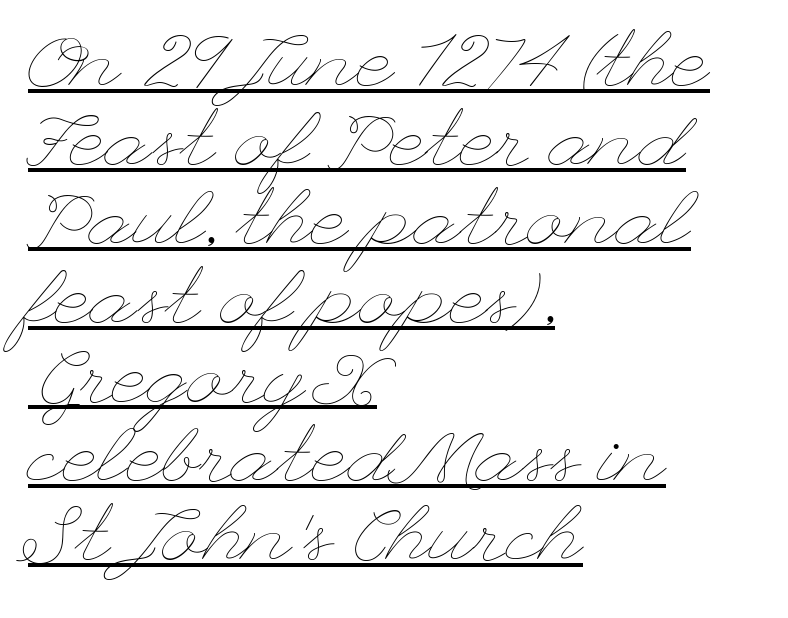
The image shows 79 px thin, wide type; set left-aligned, tight line spacing (1.0x), normal letter spacing, underlined; low stroke contrast and a small x-height.
